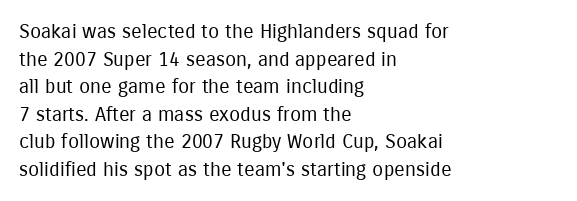
This rendering leaves character spacing at its baseline value. These lines stack with their left ends in a neat column. Reading down the column, the eye jumps a familiar distance to each next line. Stroke mass is kept to a normal reading level or below. Unlike italic type, these characters show no tilt at all. No word sits above an underline.
